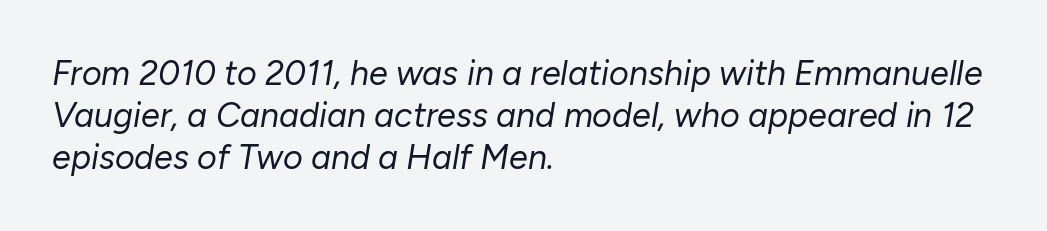
The image shows 34 px regular-weight type, italic (leaning right); set left-aligned, line spacing 1.24x, normal letter spacing, not underlined; low stroke contrast and a medium x-height.
